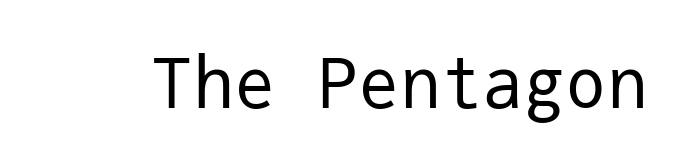
The image shows 69 px regular-weight sans-serif type, upright, monospaced; set normal letter spacing, not underlined; low stroke contrast and a medium x-height.
